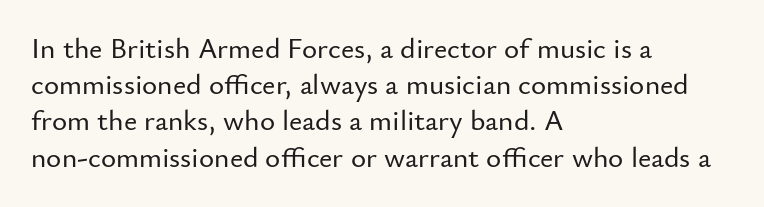
Caption: standard tracking, unaltered. The type sits square on the baseline with zero lean. Just letters on the line, the space beneath them empty. Is this a fixed-width face? No — the glyphs have proportional, varying widths. Where is the straight margin? On the left. Check where the strokes stop: nothing finishes them off — pure sans.
